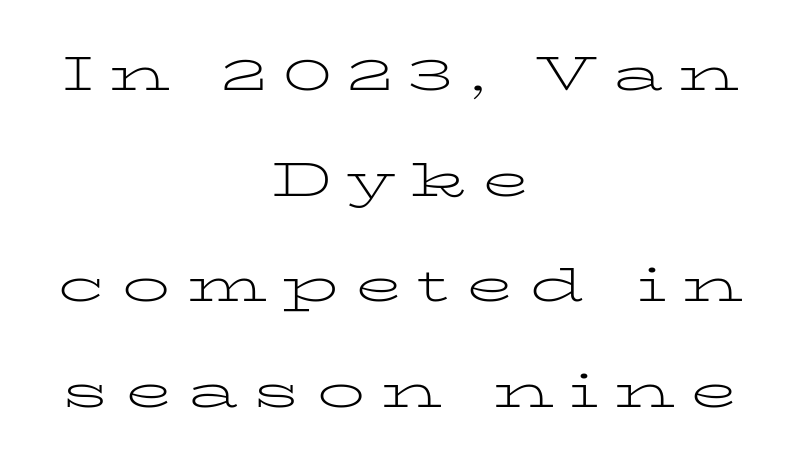
Q: Is the text bold? A: No.
Q: Is the text italic (slanted)? A: No, it is upright.
Q: Is the typeface a serif or a sans-serif typeface? A: Serif.
Q: Is the text underlined? A: No.
Q: How is the paragraph aligned? A: Centered.
Q: Is the spacing between letters normal or unusually wide? A: Unusually wide.
Q: Is the spacing between lines tight, normal or loose? A: Loose.
Q: Width (condensed, normal, or wide)? A: Wide.
Q: Stroke contrast? A: Low.
Q: x-height? A: Medium.
Q: Monospaced? A: No.
